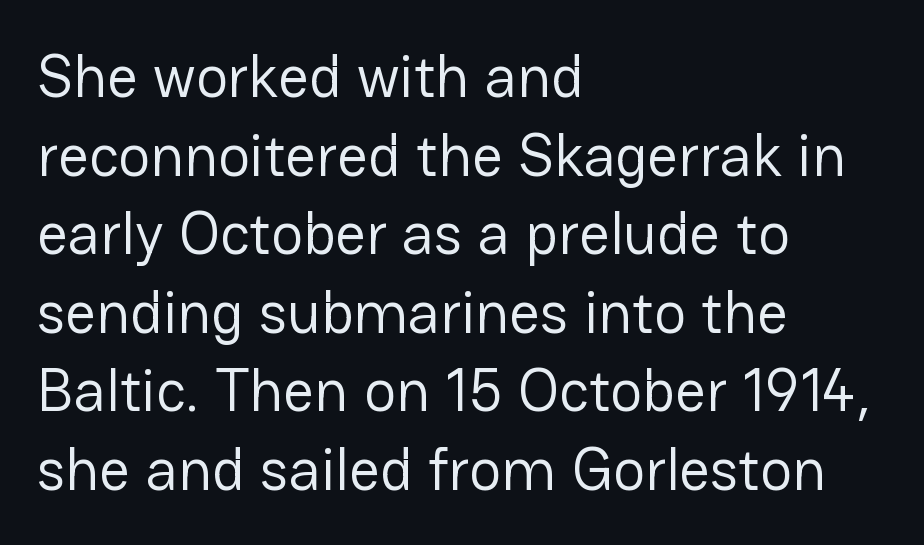
One glance says typical: line gaps are just what's usual. Horizontally, the lines are justified to the leading edge only. If you drew a line through each stem, it would be perfectly vertical. Do the characters align in a grid? No, the font is proportional.
